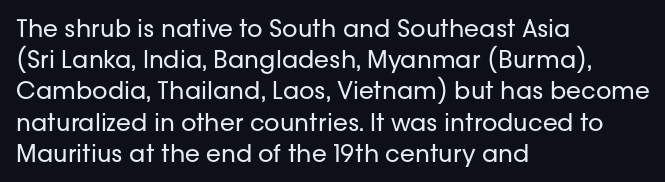
{"italic": "no", "bold": "no", "underline": "no", "align": "left", "line_spacing": "normal", "line_spacing_ratio": 1.3, "letter_spacing": "normal", "letter_spacing_em": 0.0, "glyph_px": 24}
